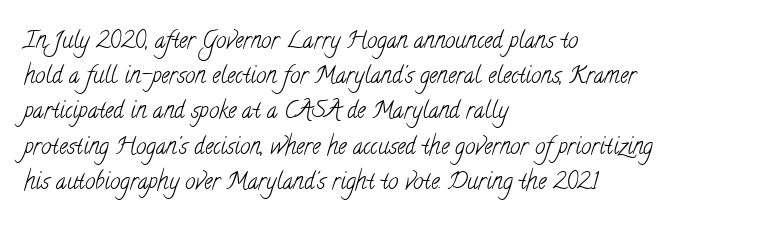
The image shows 23 px text type; set left-aligned, normal line spacing (1.53x), normal letter spacing, not underlined.
